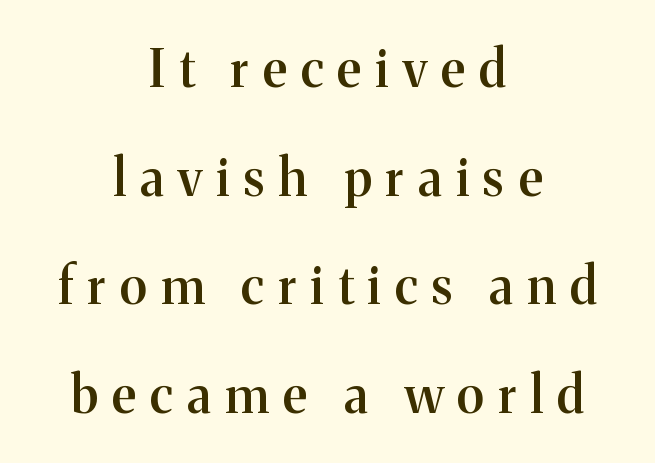
This rendering widens character spacing well past its baseline value. These lines are composed in type with serifs. The axis of the letterforms is exactly vertical. Typographic density is moderately raised because the face is semibold. This block would shrink considerably if given ordinary leading; it's expanded now.
